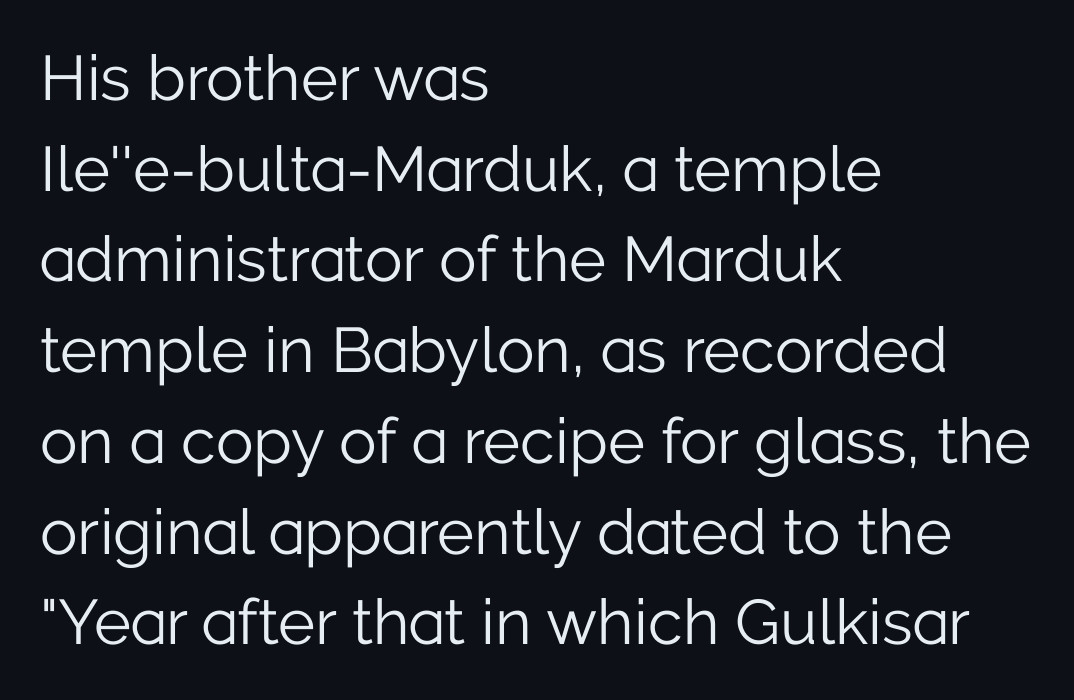
The font sits on the lighter half of the weight spectrum, regular included. The zone under the glyphs is completely vacant. Regarding serifs, this sample does without them. When letters stand straight like this, we call the style roman or upright. The face used here is rendered with its standard letterfit.
